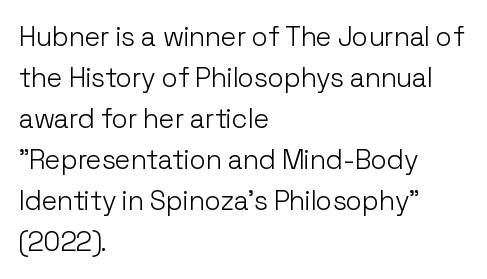
Q: Is the text bold? A: No.
Q: Is the text italic (slanted)? A: No, it is upright.
Q: Is the text underlined? A: No.
Q: How is the paragraph aligned? A: Left-aligned.
Q: Is the spacing between letters normal or unusually wide? A: Normal.
Q: Is the spacing between lines tight, normal or loose? A: Normal.
